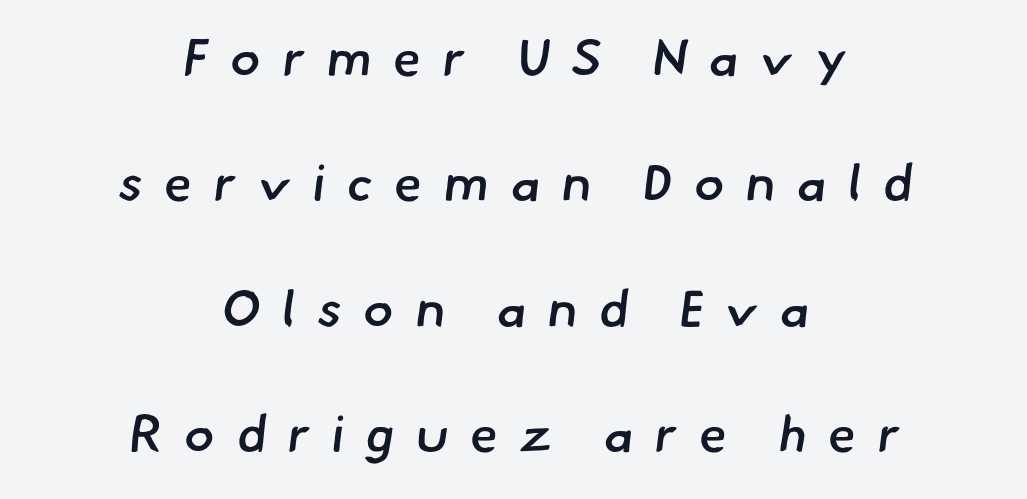
{"serif": "no", "bold": "semi", "weight": "semibold", "width": "normal", "stroke_contrast": "low", "x_height": "small", "monospaced": "no", "underline": "no", "align": "center", "line_spacing": "loose", "line_spacing_ratio": 2.46, "letter_spacing": "wide", "letter_spacing_em": 0.42, "glyph_px": 51}
